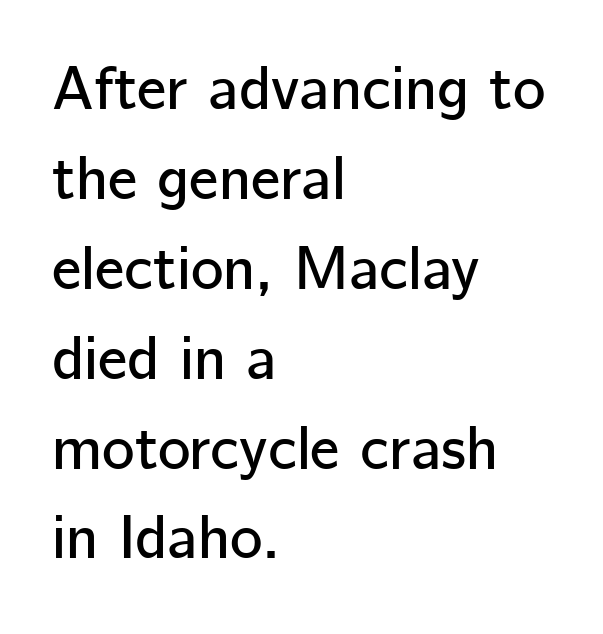
Q: Is the text italic (slanted)? A: No, it is upright.
Q: Is the typeface a serif or a sans-serif typeface? A: Sans-serif.
Q: Is the text underlined? A: No.
Q: How is the paragraph aligned? A: Left-aligned.
Q: Is the spacing between letters normal or unusually wide? A: Normal.
Q: Is the spacing between lines tight, normal or loose? A: Normal.
Q: Width (condensed, normal, or wide)? A: Normal.
Q: Stroke contrast? A: Low.
Q: x-height? A: Medium.
Q: Monospaced? A: No.
